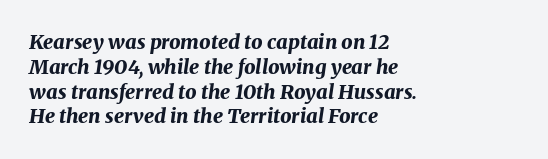
The image shows 20 px bold type, italic (leaning right); set left-aligned, line spacing 1.24x, normal letter spacing, not underlined.
